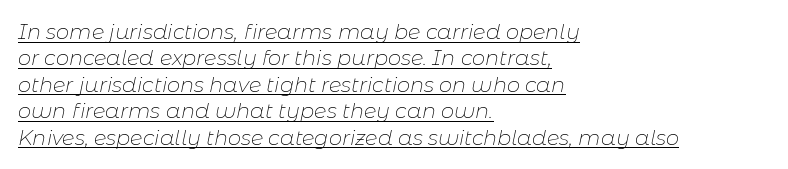
There is no visible air inserted between adjacent glyphs. This is underlined copy, the kind a proofreader might mark for attention. The cut favours lightness, reaching ordinary text weight at its darkest. Line starts are locked; line ends wander. Is there much room between lines? A standard amount, neither cramped nor airy. The font's italic variant was chosen for this text.
